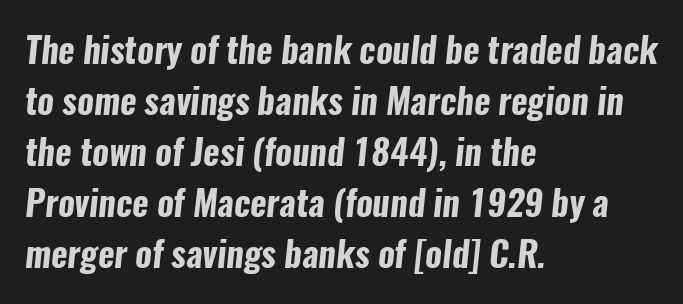
Here the glyphs are tracked normally, forming tight word shapes. Every row of glyphs begins at an identical x-position on the left. Grotesque or geometric, the face here clearly has no serifs. No word sits above an underline. A typesetter would call this leading conventional body-copy spacing. Its strokes are broad and dark, the hallmark of bold type.
